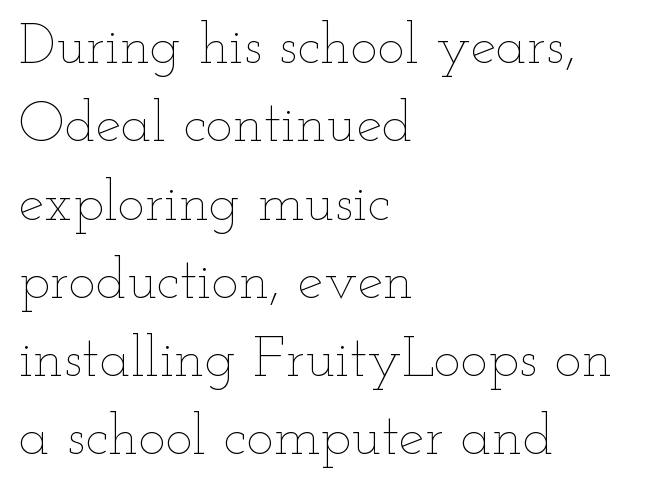
The image shows 58 px thin, wide type, upright; set left-aligned, normal line spacing (1.35x), normal letter spacing, not underlined; low stroke contrast and a small x-height.
